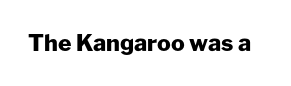
Notice how thick the strokes are: this is what a full bold looks like. In terms of letterspacing, this is plain default setting. The specimen omits any rule beneath the text block's lines. The lettering stays uniformly vertical, giving the passage a roman look.
